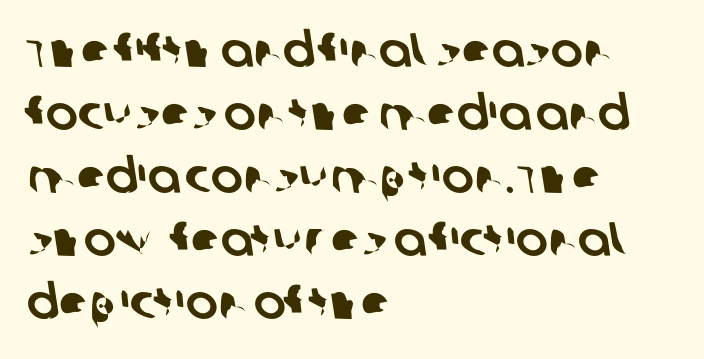
Q: Is the typeface a serif or a sans-serif typeface? A: Sans-serif.
Q: Is the text underlined? A: No.
Q: How is the paragraph aligned? A: Left-aligned.
Q: Is the spacing between letters normal or unusually wide? A: Normal.
Q: Is the spacing between lines tight, normal or loose? A: Normal.
Q: Width (condensed, normal, or wide)? A: Normal.
Q: Stroke contrast? A: Low.
Q: x-height? A: Large.
Q: Monospaced? A: No.
